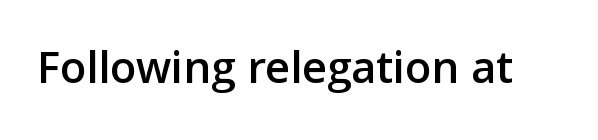
The image shows 48 px sans-serif type, upright; set normal letter spacing, not underlined; low stroke contrast and a medium x-height.
